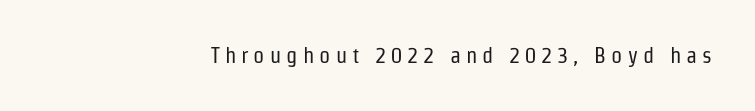
The image shows 22 px text type, upright; set right-aligned, unusually wide letter spacing (+0.23 em), not underlined.
